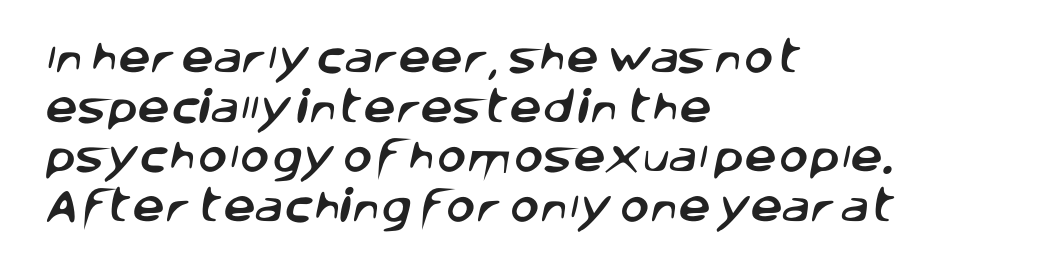
{"serif": "no", "width": "normal", "stroke_contrast": "low", "x_height": "large", "monospaced": "no", "underline": "no", "align": "left", "line_spacing": "normal", "line_spacing_ratio": 1.38, "letter_spacing": "normal", "letter_spacing_em": 0.0, "glyph_px": 36}
